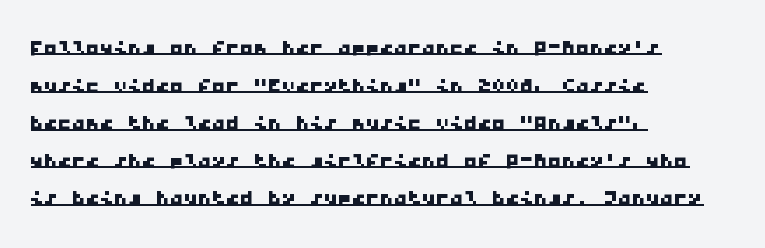
{"serif": "no", "width": "wide", "stroke_contrast": "low", "x_height": "medium", "monospaced": "yes", "underline": "yes", "align": "left", "line_spacing": "normal", "line_spacing_ratio": 1.34, "letter_spacing": "normal", "letter_spacing_em": 0.0, "glyph_px": 28}
